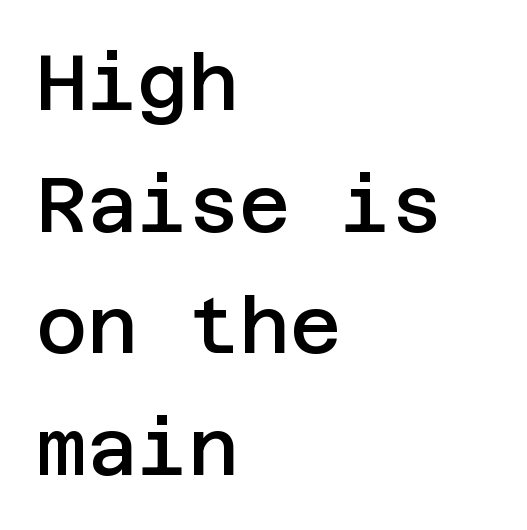
Q: Is the text bold? A: Semi-bold.
Q: Is the text italic (slanted)? A: No, it is upright.
Q: Is the typeface a serif or a sans-serif typeface? A: Sans-serif.
Q: Is the text underlined? A: No.
Q: How is the paragraph aligned? A: Left-aligned.
Q: Is the spacing between letters normal or unusually wide? A: Normal.
Q: Is the spacing between lines tight, normal or loose? A: Normal.
Q: Width (condensed, normal, or wide)? A: Normal.
Q: Stroke contrast? A: Low.
Q: x-height? A: Large.
